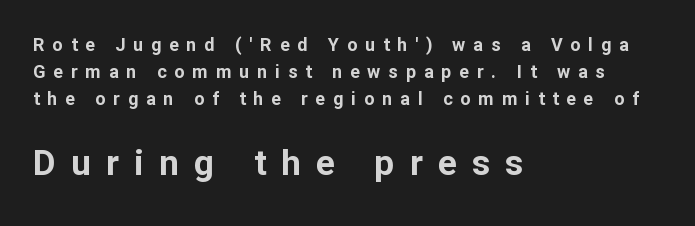
It's the straight-up-and-down kind of type. These lines have a slow, spaced-out rhythm from letter to letter. A typesetter would call this proportional, since set widths differ per character. Compared with typical paragraphs, the rows here are spaced about the same. Unlike a traditional serif, this face leaves its strokes unadorned.
